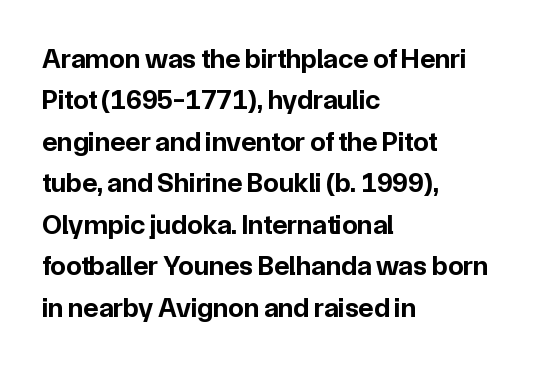
{"serif": "no", "italic": "no", "bold": "yes", "weight": "bold", "width": "normal", "stroke_contrast": "low", "x_height": "medium", "monospaced": "no", "underline": "no", "align": "left", "line_spacing": "normal", "line_spacing_ratio": 1.48, "letter_spacing": "normal", "letter_spacing_em": 0.0, "glyph_px": 28}
